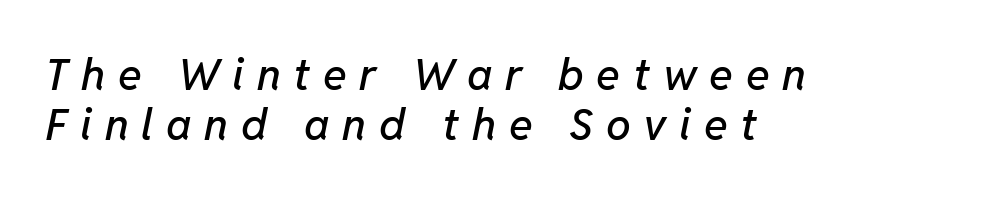
Casual observation: everything's shoved over to the left. Notice how the stems are inclined rather than vertical — that's the hallmark of italics. Type without underlining. Note the varied advance widths — an 'i' is clearly narrower than an 'm'. The letters are spread apart with noticeably loose tracking.
